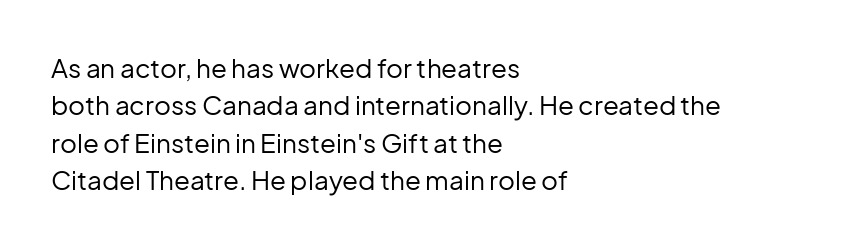
Q: Is the text bold? A: No.
Q: Is the text italic (slanted)? A: No, it is upright.
Q: Is the text underlined? A: No.
Q: How is the paragraph aligned? A: Left-aligned.
Q: Is the spacing between letters normal or unusually wide? A: Normal.
Q: Is the spacing between lines tight, normal or loose? A: Normal.
